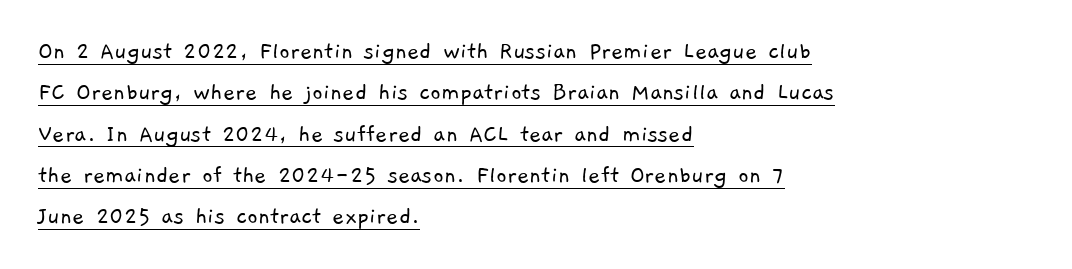
Baseline-to-baseline distance is the conventional proportion of letter height. Reading down the block, your eye returns to a fixed left position each line. Underline: present. Here the glyphs are tracked normally, forming tight word shapes.
